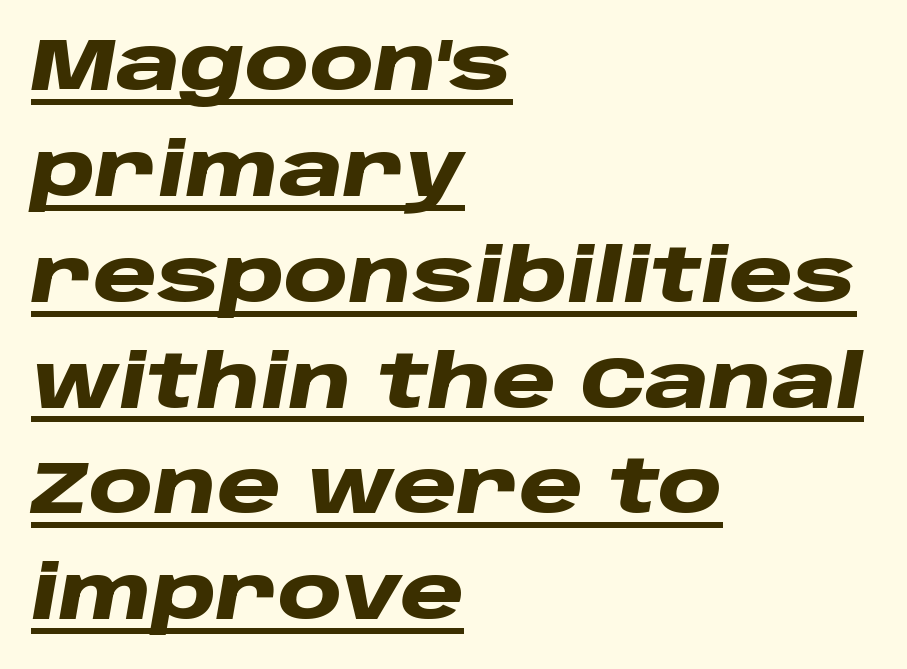
{"italic": "yes", "lean": "right", "slant_degrees": 10, "bold": "yes", "weight": "heavy", "width": "wide", "stroke_contrast": "low", "x_height": "large", "monospaced": "no", "underline": "yes", "align": "left", "line_spacing": "normal", "line_spacing_ratio": 1.45, "letter_spacing": "normal", "letter_spacing_em": 0.0, "glyph_px": 73}
